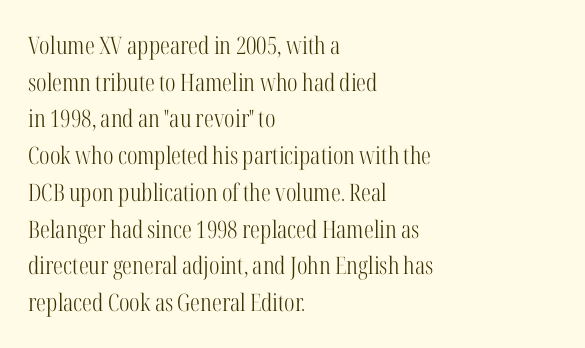
Standard letterfit; no display-style spreading of the glyphs. No chunkiness to these letters — they're not bold. This is roman type, the default non-slanted kind. Does the copy run flush right? No — it runs flush left.
